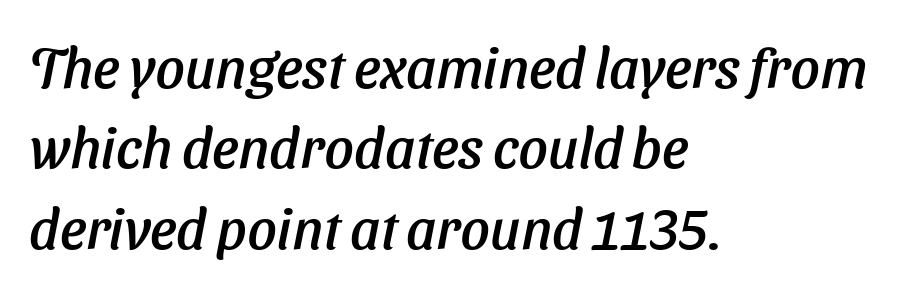
Bare-footed words on every line. Emphasis-style slanted type is in use. Each new line begins a customary step beneath the previous one. Note the varied advance widths — an 'i' is clearly narrower than an 'm'. These lines are set flush left with a ragged right edge. Tracking here is standard; glyphs follow each other at the usual distance.
